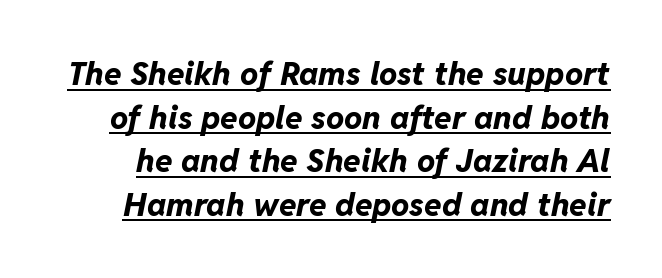
Proportional: the letters do not fall into vertical columns. Notice how a bar underscores the lettering throughout. The axis of the letterforms is tilted away from vertical. Look at the tracking — it's just the regular setting, nothing added. Heft: maximum for text — a bold.
